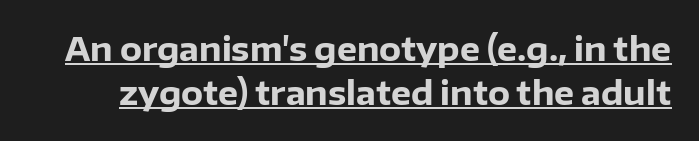
{"serif": "no", "italic": "no", "bold": "yes", "weight": "heavy", "width": "normal", "stroke_contrast": "low", "x_height": "medium", "monospaced": "no", "underline": "yes", "line_spacing": "normal", "line_spacing_ratio": 1.37, "letter_spacing": "normal", "letter_spacing_em": 0.0, "glyph_px": 32}
